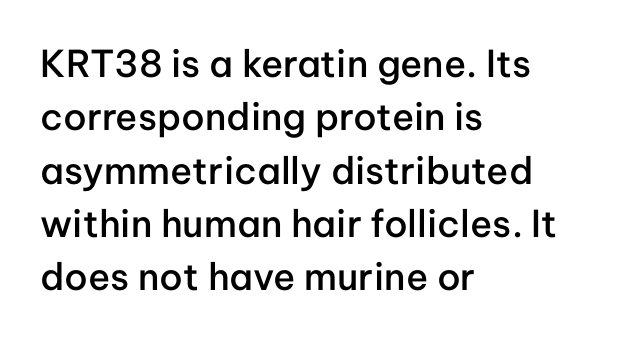
Each letter keeps its own natural width here, so spacing adapts to shape. Characters remain perfectly vertical along every line. The characters look somewhat weighty, a semibold short of true bold. Type style note: lacks serifs. No word sits above an underline.
